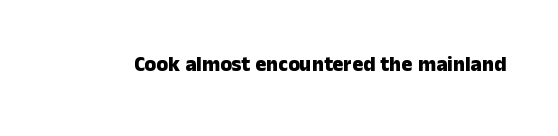
The letterforms sit shoulder to shoulder at normal distance. These lines were composed using upright roman letters. Check the space under the baseline: it is left empty. The sample has been set heavy, in full bold.
